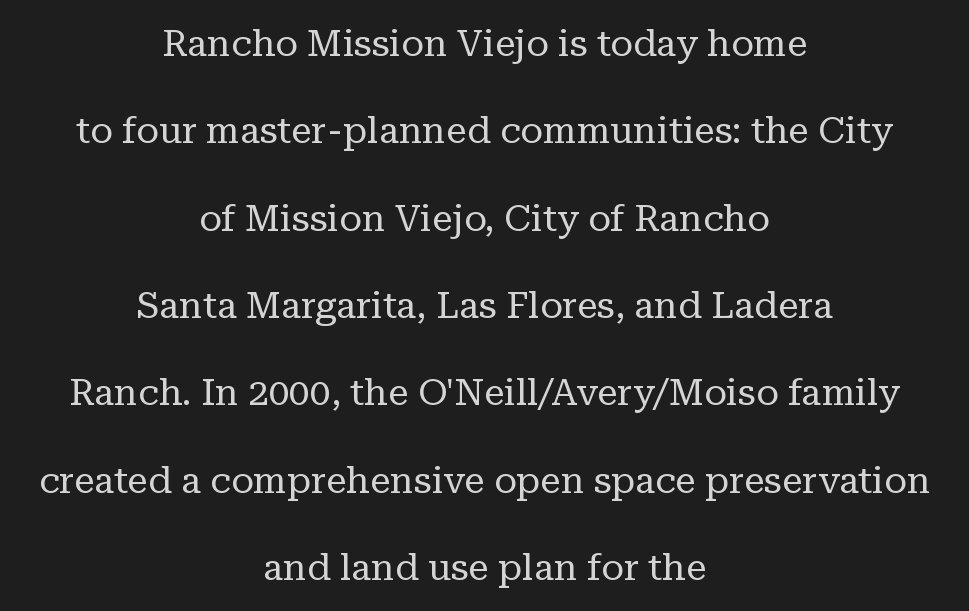
The tracking reads as untouched default to a designer's eye. This rendering features lettering with no underline. The strokes are not fattened; the text isn't bold. Type style note: has serifs.
